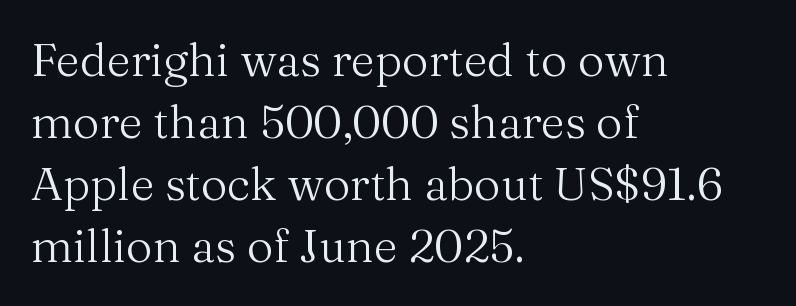
The image shows 46 px regular-weight serif type, upright; set left-aligned, normal line spacing (1.35x), normal letter spacing, not underlined; medium stroke contrast and a medium x-height.
